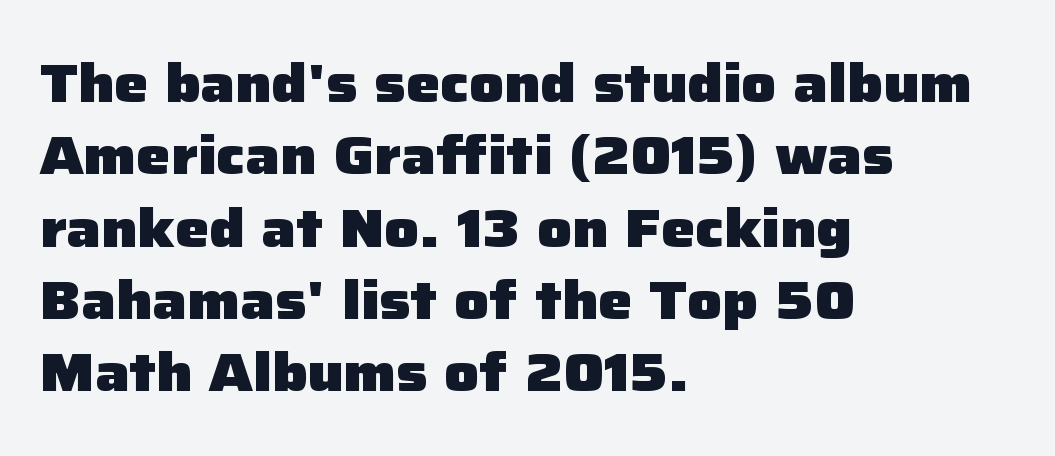
Q: Is the text bold? A: Yes.
Q: Is the text italic (slanted)? A: No, it is upright.
Q: Is the typeface a serif or a sans-serif typeface? A: Sans-serif.
Q: Is the text underlined? A: No.
Q: How is the paragraph aligned? A: Left-aligned.
Q: Is the spacing between letters normal or unusually wide? A: Normal.
Q: Is the spacing between lines tight, normal or loose? A: Normal.
Q: Width (condensed, normal, or wide)? A: Normal.
Q: Stroke contrast? A: Low.
Q: x-height? A: Medium.
Q: Monospaced? A: No.
